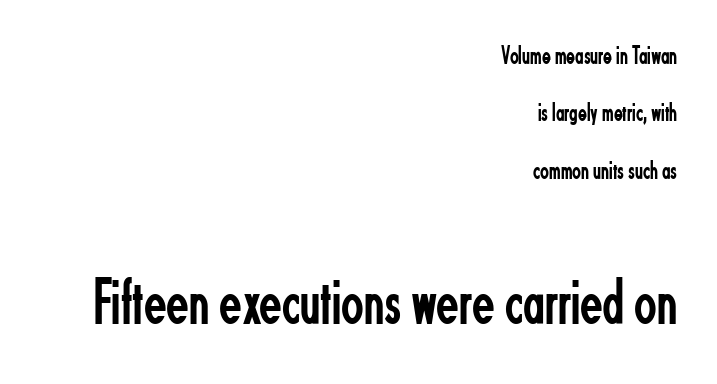
The image shows 66 px regular-weight, condensed sans-serif type, upright; set right-aligned, loose line spacing (2.21x), normal letter spacing, not underlined; the second (bottom) block is 2.54x larger; low stroke contrast and a small x-height.
